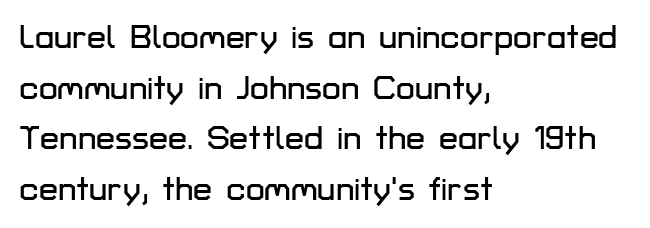
Q: Is the text italic (slanted)? A: No, it is upright.
Q: Is the typeface a serif or a sans-serif typeface? A: Sans-serif.
Q: Is the text underlined? A: No.
Q: How is the paragraph aligned? A: Left-aligned.
Q: Is the spacing between letters normal or unusually wide? A: Normal.
Q: Is the spacing between lines tight, normal or loose? A: Normal.
Q: Width (condensed, normal, or wide)? A: Normal.
Q: Stroke contrast? A: Low.
Q: x-height? A: Medium.
Q: Monospaced? A: No.
